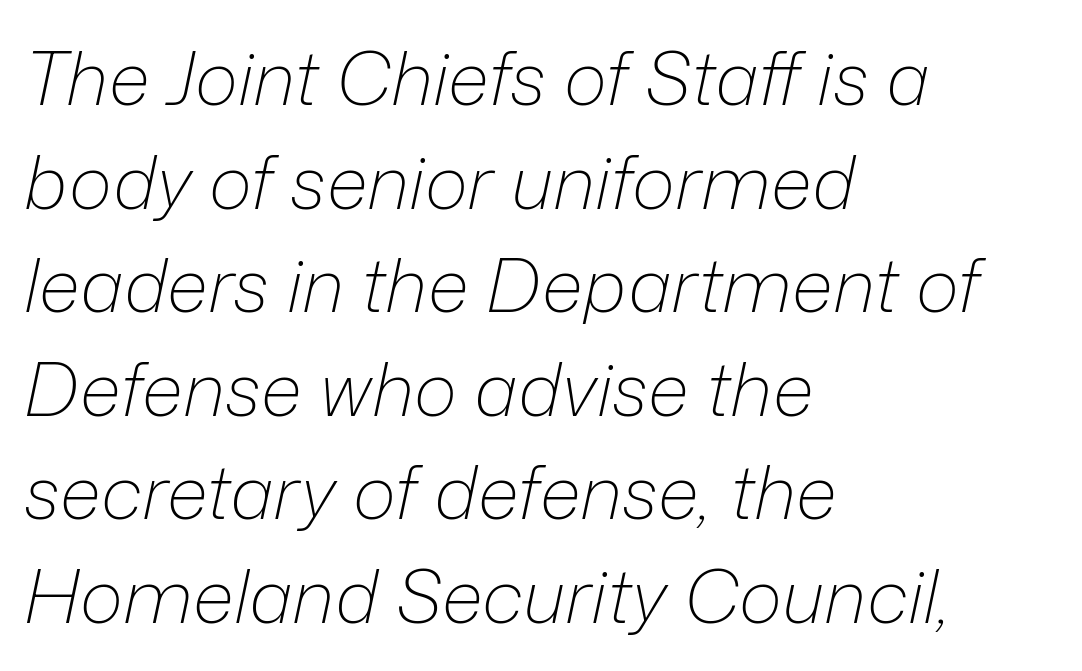
A student would call this left alignment; a typographer would say flush left, rag right. The typeface has the unassuming heft of standard copy or less. The string is rendered with underlining switched off. The passage shown stacks its lines at a standard gap. The face used here is proportionally spaced, like ordinary book or web type.
